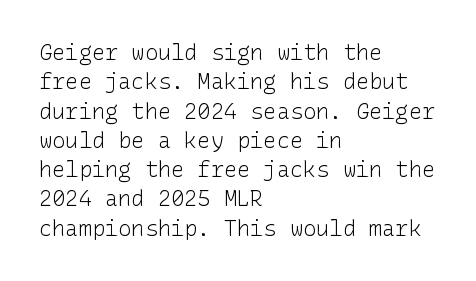
Caption: face not bold, strokes unweighted. Whoever set this chose a conventional vertical rhythm. This sample uses plain, unmodified letter spacing. The lettering stays uniformly vertical, giving the passage a roman look. Rule under the text: the space is simply empty.
